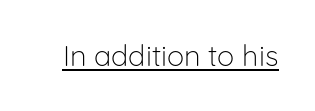
Think of a printed novel: that variable character pitch is what you see here. Nope, not italic — everything's standing straight. What stands out about the letter spacing? Nothing — it is the standard amount. Students, observe the line beneath the letters — that is underlining. The type family on display is of the sans-serif kind. Caption: face not bold, strokes unweighted.
